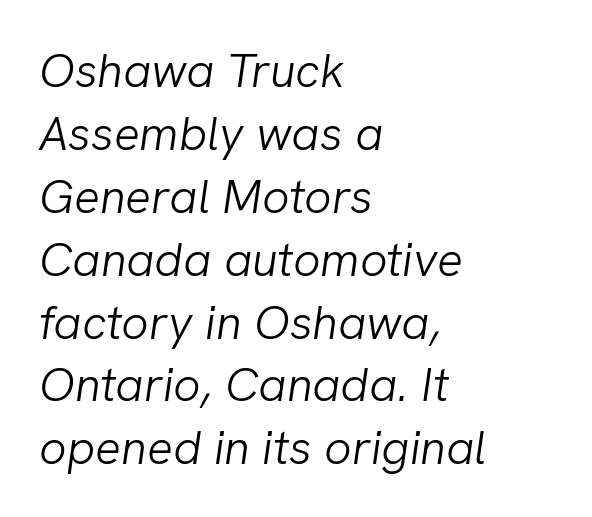
The image shows 48 px light type, italic (leaning right); set left-aligned, normal line spacing (1.31x), normal letter spacing, not underlined; low stroke contrast and a medium x-height.
